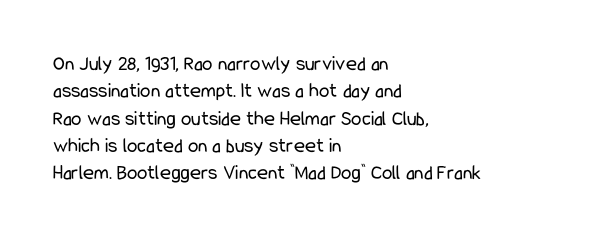
Reading down the block, your eye returns to a fixed left position each line. The weight tops out at a normal text grade. Interline gaps are of average width in this sample. The letters sit at their default tracking, neither squeezed nor spread.
